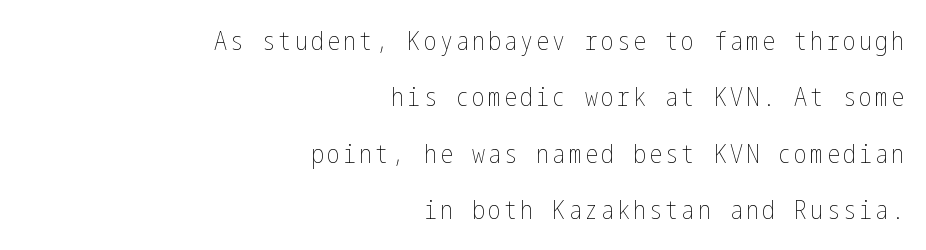
The image shows 26 px text type, upright; set right-aligned, loose line spacing (2.17x), not underlined.
